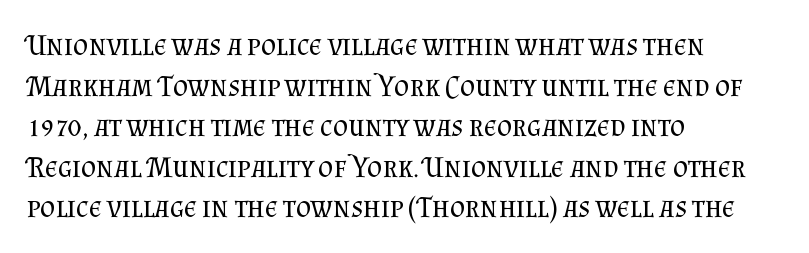
The paragraph shown leans on its left margin. Is the stroke heavy? The answer is a plain regular-or-lighter. These lines are rendered in a variable-pitch font. Observe the ordinary spacing: letters are neighbours, not strangers.
